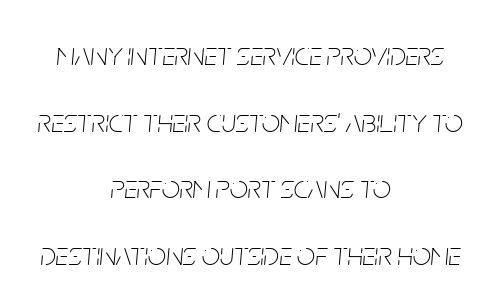
Q: Is the text bold? A: No.
Q: Is the text italic (slanted)? A: Yes, it leans right by about 5 degrees.
Q: Is the text underlined? A: No.
Q: How is the paragraph aligned? A: Centered.
Q: Is the spacing between letters normal or unusually wide? A: Normal.
Q: Is the spacing between lines tight, normal or loose? A: Loose.
Q: Width (condensed, normal, or wide)? A: Condensed.
Q: Stroke contrast? A: Low.
Q: x-height? A: Large.
Q: Monospaced? A: No.
